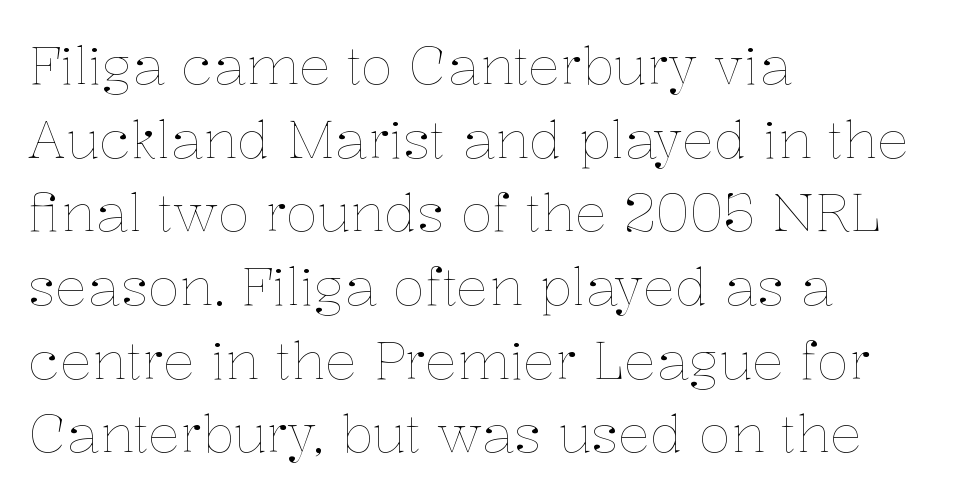
{"italic": "no", "bold": "no", "weight": "thin", "width": "normal", "stroke_contrast": "low", "x_height": "medium", "monospaced": "no", "underline": "no", "align": "left", "line_spacing": "normal", "line_spacing_ratio": 1.39, "letter_spacing": "normal", "letter_spacing_em": 0.0, "glyph_px": 53}
